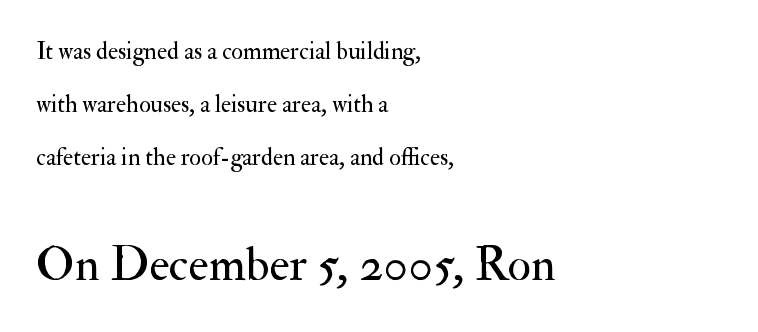
{"serif": "yes", "italic": "no", "bold": "no", "weight": "regular", "width": "normal", "stroke_contrast": "medium", "x_height": "small", "monospaced": "no", "underline": "no", "align": "left", "line_spacing": "loose", "line_spacing_ratio": 2.21, "letter_spacing": "normal", "letter_spacing_em": 0.0, "larger_block": "second", "size_ratio": 2.0, "glyph_px": 48}
